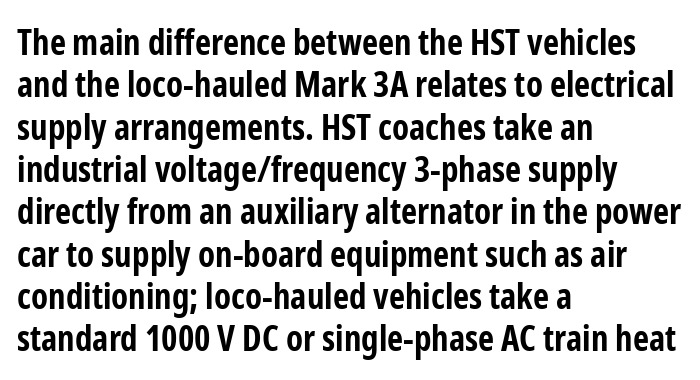
{"serif": "no", "italic": "no", "bold": "yes", "weight": "bold", "width": "condensed", "stroke_contrast": "low", "x_height": "medium", "monospaced": "no", "underline": "no", "align": "left", "line_spacing_ratio": 1.21, "letter_spacing": "normal", "letter_spacing_em": 0.0, "glyph_px": 35}
